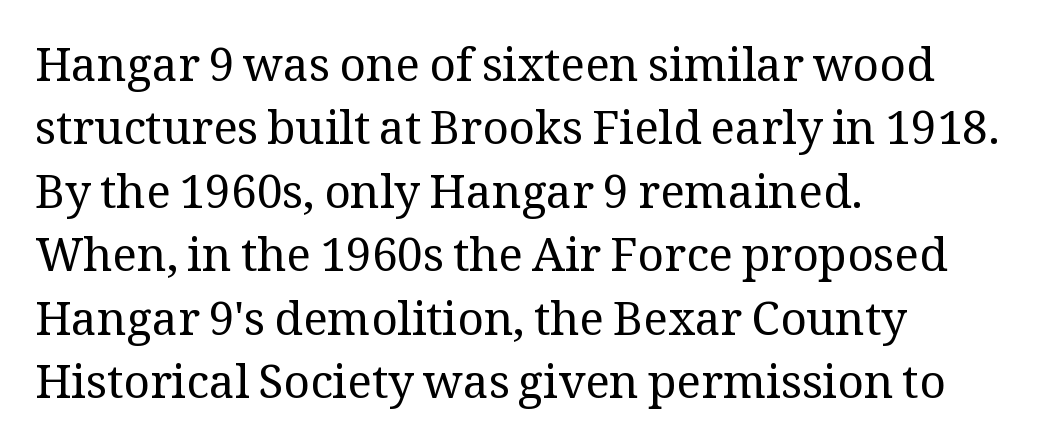
{"serif": "yes", "italic": "no", "bold": "no", "weight": "regular", "width": "normal", "stroke_contrast": "medium", "x_height": "medium", "monospaced": "no", "underline": "no", "align": "left", "line_spacing": "normal", "line_spacing_ratio": 1.38, "letter_spacing": "normal", "letter_spacing_em": 0.0, "glyph_px": 46}
